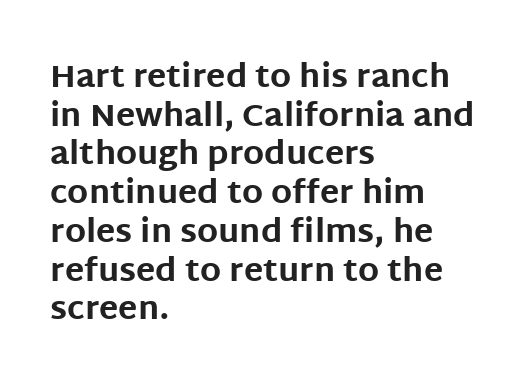
{"serif": "no", "italic": "no", "bold": "yes", "weight": "bold", "width": "normal", "stroke_contrast": "low", "x_height": "large", "monospaced": "no", "underline": "no", "align": "left", "line_spacing_ratio": 1.21, "letter_spacing": "normal", "letter_spacing_em": 0.0, "glyph_px": 32}
